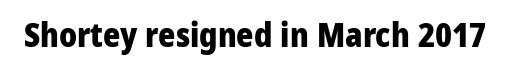
The letters advance in unequal steps, a hallmark of proportional type. Serifs: no, the terminals of the letterforms are clean. The lettering stays uniformly vertical, giving the passage a roman look. How are the letters spaced? Ordinarily, with no added tracking. Only glyphs here, with clear space below each row.
